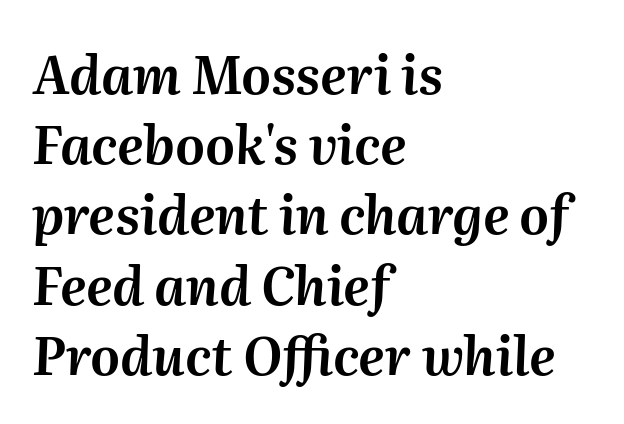
The image shows 52 px text type, italic (leaning right); set left-aligned, normal line spacing (1.35x), normal letter spacing, not underlined; medium stroke contrast and a medium x-height.
